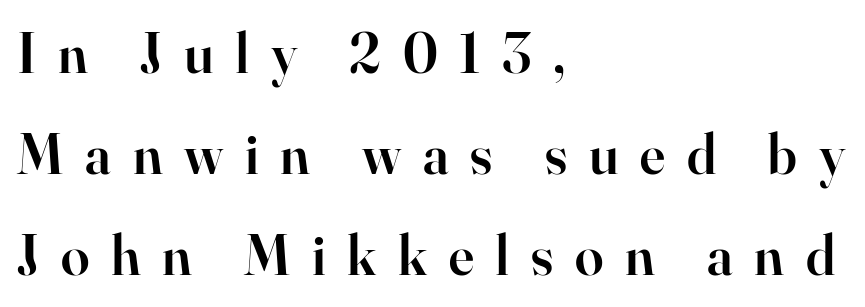
The image shows 57 px semibold serif type, upright; set left-aligned, line spacing 1.77x, unusually wide letter spacing (+0.38 em), not underlined; high stroke contrast and a small x-height.
